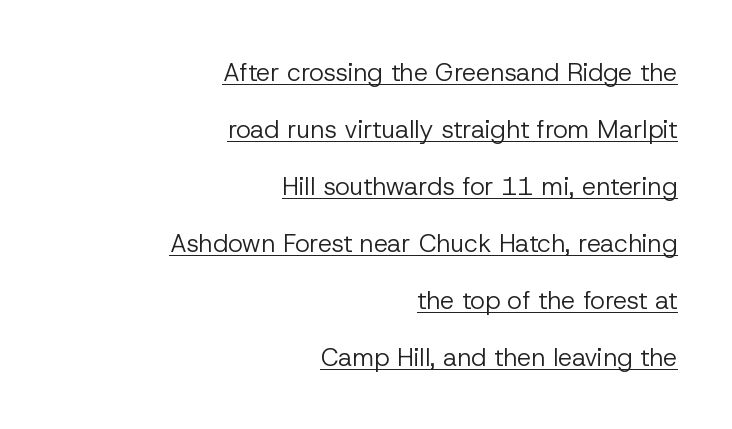
Q: Is the text bold? A: No.
Q: Is the text italic (slanted)? A: No, it is upright.
Q: Is the text underlined? A: Yes.
Q: How is the paragraph aligned? A: Right-aligned.
Q: Is the spacing between letters normal or unusually wide? A: Normal.
Q: Is the spacing between lines tight, normal or loose? A: Loose.
